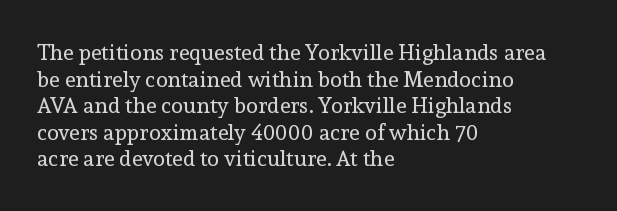
The face used here is rendered with its standard letterfit. The rag falls on the right side of this text block. The typeface has the unassuming heft of standard copy or less. Italic: no, the glyphs are upright roman.
